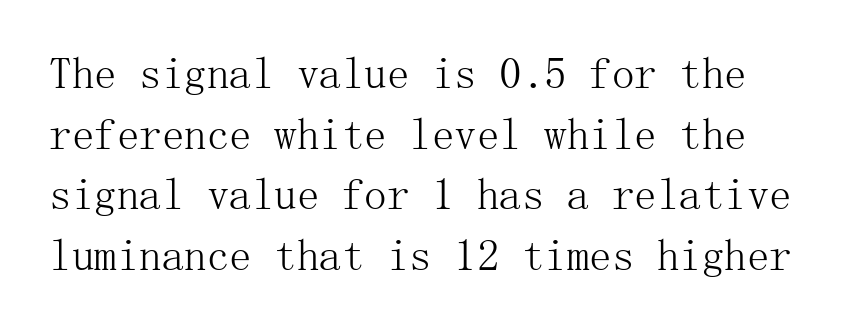
Q: Is the text bold? A: No.
Q: Is the text italic (slanted)? A: No, it is upright.
Q: Is the typeface a serif or a sans-serif typeface? A: Serif.
Q: Is the text underlined? A: No.
Q: Is the spacing between letters normal or unusually wide? A: Normal.
Q: Is the spacing between lines tight, normal or loose? A: Normal.
Q: Width (condensed, normal, or wide)? A: Normal.
Q: Stroke contrast? A: Medium.
Q: x-height? A: Medium.
